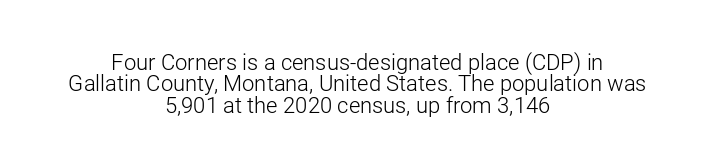
The image shows 22 px text type, upright; set centered, tight line spacing (0.97x), normal letter spacing, not underlined.
